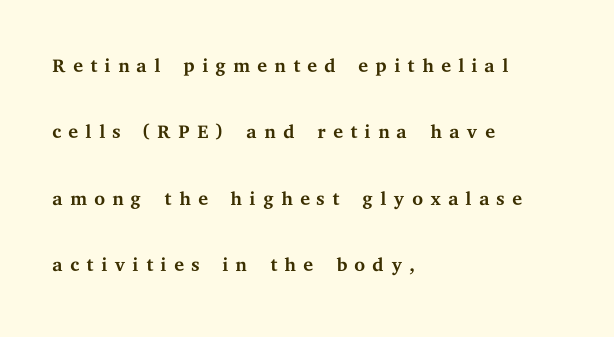
{"serif": "yes", "italic": "no", "bold": "no", "weight": "regular", "width": "wide", "stroke_contrast": "medium", "x_height": "medium", "monospaced": "no", "underline": "no", "align": "left", "line_spacing": "loose", "line_spacing_ratio": 2.37, "letter_spacing": "wide", "letter_spacing_em": 0.23, "glyph_px": 28}
